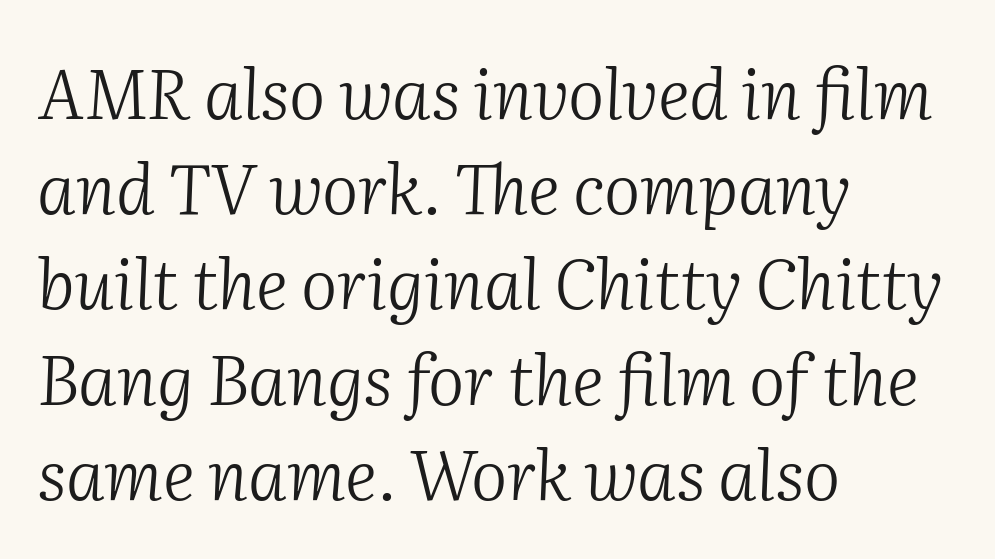
Is the block centered? No — it sits flush against the left margin. The font's italic variant was chosen for this text. Old-style or modern, the face here clearly has serifs. Baseline-to-baseline distance is the conventional proportion of letter height.
